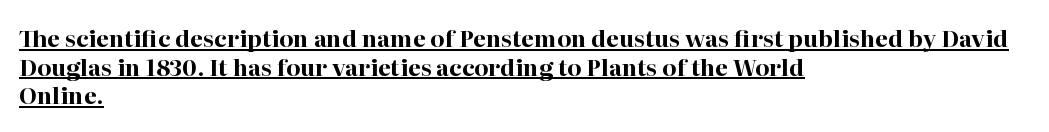
A student would call this left alignment; a typographer would say flush left, rag right. Strokes here are thick enough to call this a true bold. A normal amount of white space separates one row of letters from the next. The passage shown has conventional tracking throughout. In terms of posture, this sample is upright.
